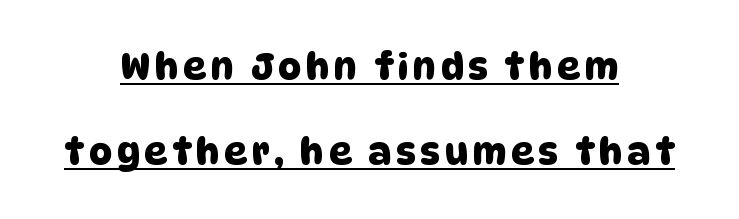
The image shows 36 px sans-serif type; set centered, loose line spacing (2.36x), underlined; low stroke contrast and a large x-height.
